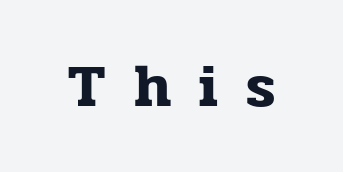
{"serif": "yes", "italic": "no", "width": "normal", "stroke_contrast": "low", "x_height": "medium", "monospaced": "no", "underline": "no", "letter_spacing": "wide", "letter_spacing_em": 0.46, "glyph_px": 61}
